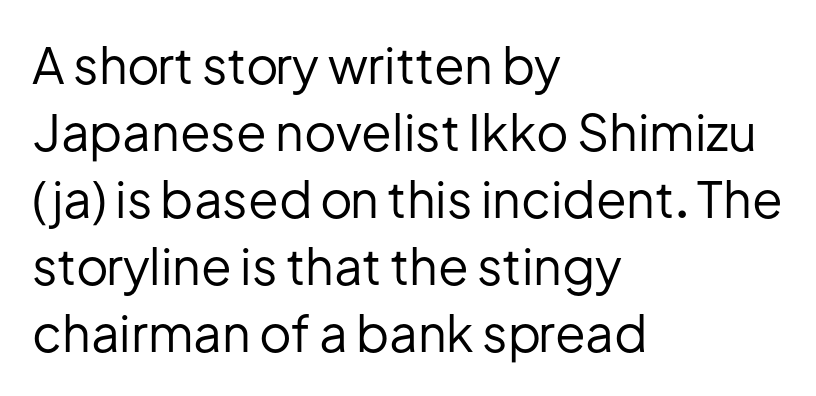
Q: Is the text bold? A: No.
Q: Is the text italic (slanted)? A: No, it is upright.
Q: Is the typeface a serif or a sans-serif typeface? A: Sans-serif.
Q: Is the text underlined? A: No.
Q: How is the paragraph aligned? A: Left-aligned.
Q: Is the spacing between letters normal or unusually wide? A: Normal.
Q: Is the spacing between lines tight, normal or loose? A: Normal.
Q: Width (condensed, normal, or wide)? A: Normal.
Q: Stroke contrast? A: Low.
Q: x-height? A: Medium.
Q: Monospaced? A: No.
